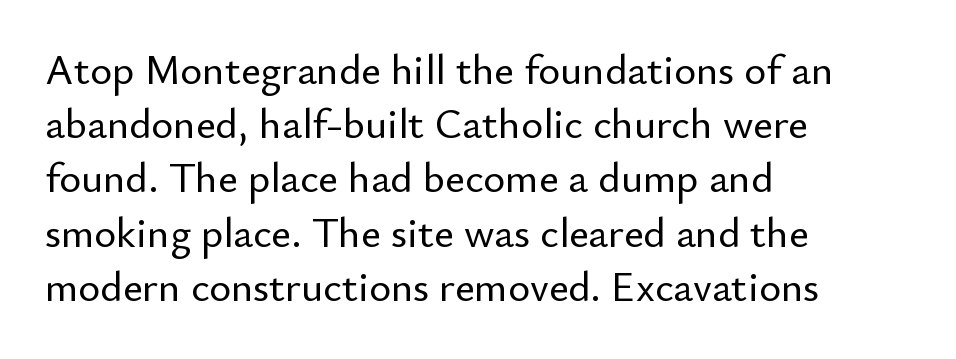
{"serif": "no", "italic": "no", "width": "normal", "stroke_contrast": "low", "x_height": "small", "monospaced": "no", "underline": "no", "align": "left", "line_spacing": "normal", "line_spacing_ratio": 1.29, "letter_spacing": "normal", "letter_spacing_em": 0.0, "glyph_px": 42}
